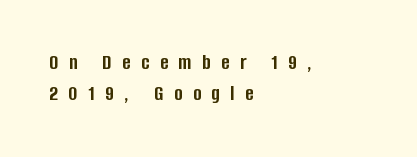
{"italic": "no", "bold": "yes", "underline": "no", "align": "left", "line_spacing": "normal", "line_spacing_ratio": 1.43, "letter_spacing": "wide", "letter_spacing_em": 0.49, "glyph_px": 22}
